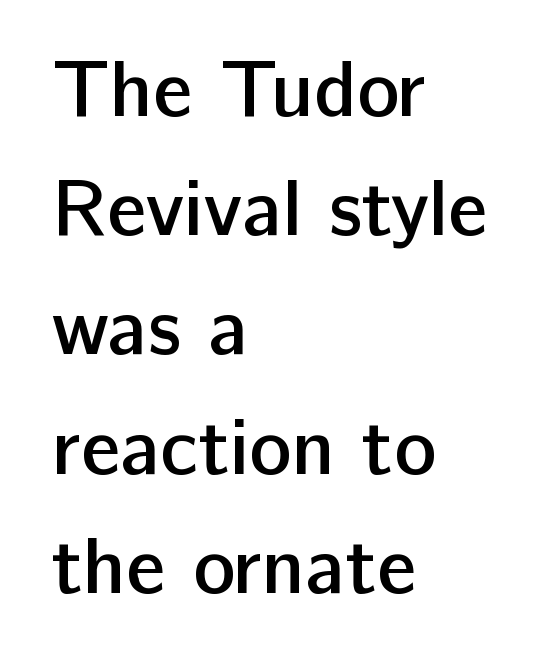
Typesetter's note: demi weight, one step under bold. The type family on display is of the sans-serif kind. The letters sit at their default tracking, neither squeezed nor spread. Looks like regular typesetting: each glyph gets only the width it needs. Honestly, the row spacing looks completely unremarkable. Upright lettering throughout.
